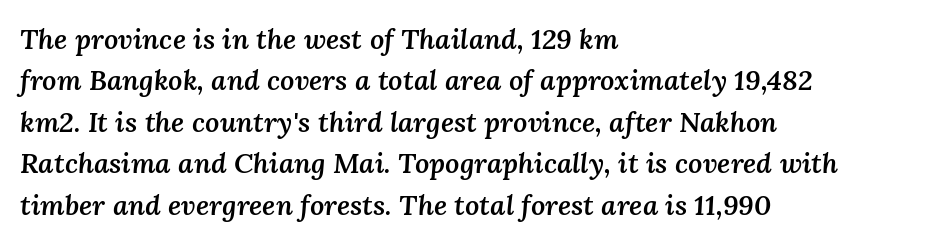
The image shows 28 px semibold type, italic (leaning right); set left-aligned, normal line spacing (1.48x), normal letter spacing, not underlined; medium stroke contrast and a medium x-height.
